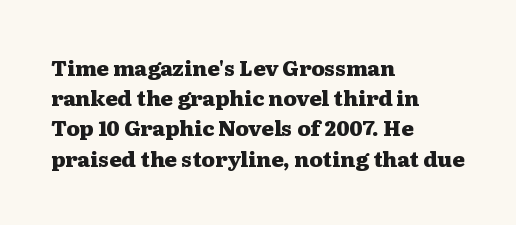
The image shows 21 px bold type, upright; set left-aligned, normal line spacing (1.44x), normal letter spacing, not underlined.
